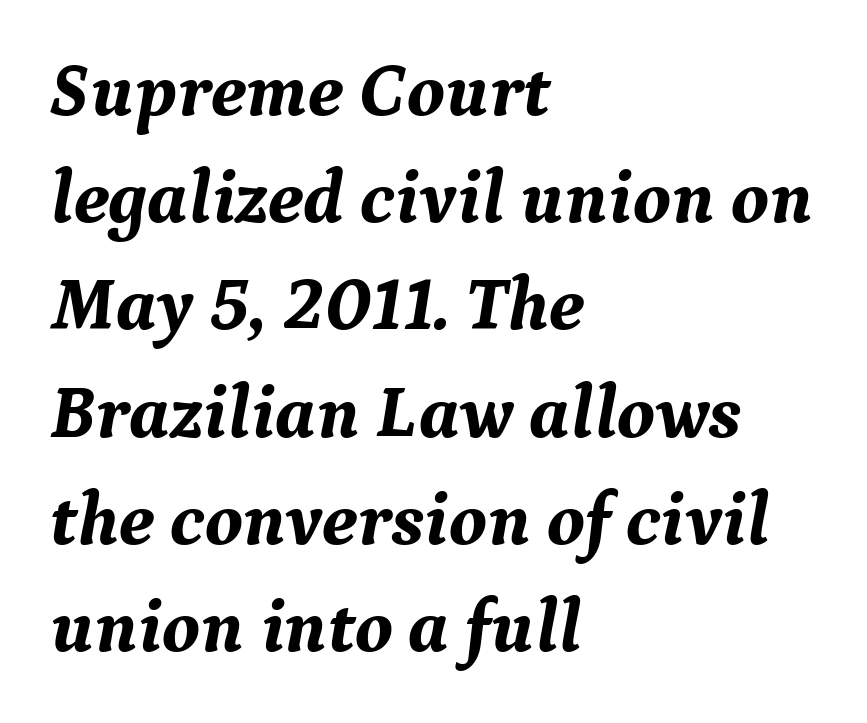
Thick stems and heavy bowls — unmistakably bold. These lines stack with their left ends in a neat column. Each word holds together tightly as a unit, with standard inter-letter gaps. This sample keeps an unexceptional amount of space between lines.
